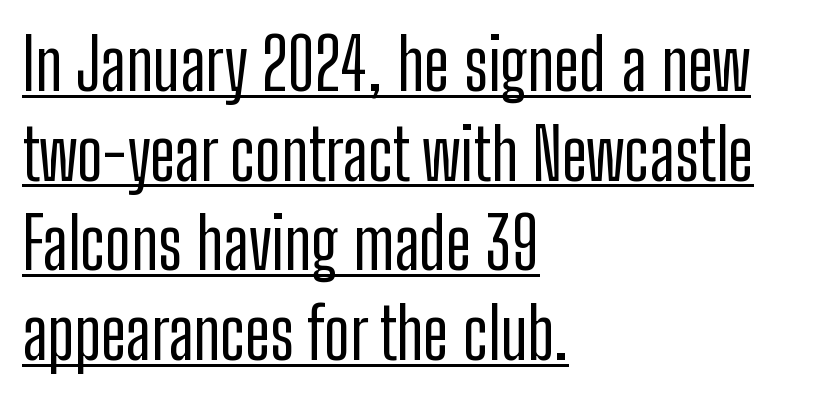
The image shows 70 px condensed sans-serif type, upright; set left-aligned, normal line spacing (1.28x), normal letter spacing, underlined; low stroke contrast and a medium x-height.
